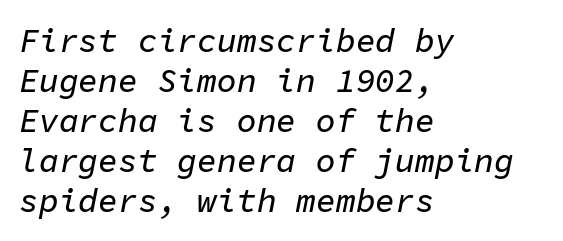
{"italic": "yes", "lean": "right", "slant_degrees": 11, "width": "normal", "stroke_contrast": "low", "x_height": "medium", "monospaced": "yes", "underline": "no", "align": "left", "line_spacing_ratio": 1.21, "letter_spacing": "normal", "letter_spacing_em": 0.0, "glyph_px": 33}
